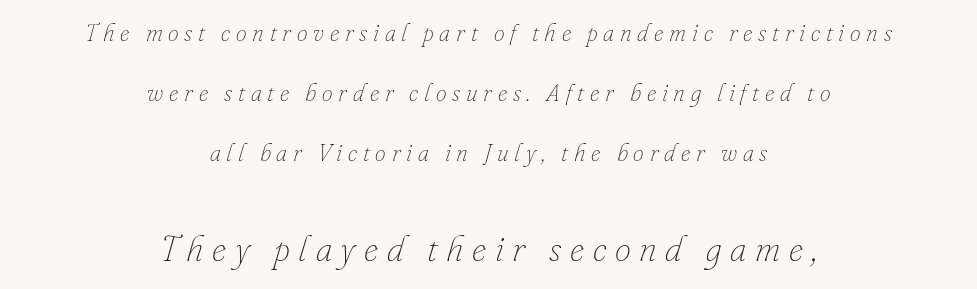
The image shows 36 px thin type, italic (leaning right); set centered, loose line spacing (2.49x), unusually wide letter spacing (+0.24 em), not underlined; the second (bottom) block is 1.5x larger; low stroke contrast and a small x-height.
